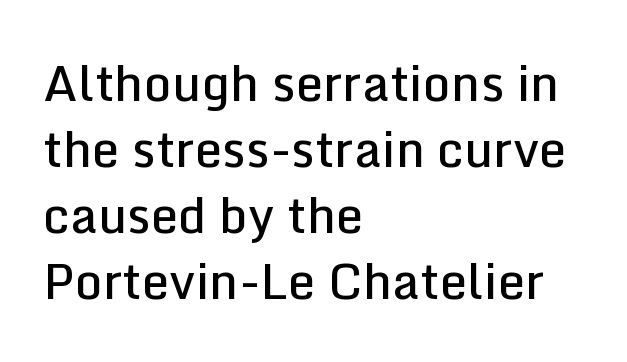
There is no visible air inserted between adjacent glyphs. Characters remain perfectly vertical along every line. The compositor pushed each line to the left boundary. A bare baseline throughout the passage. Font category for this specimen: sans-serif. This sample has the flowing, uneven cadence of proportional lettering.
